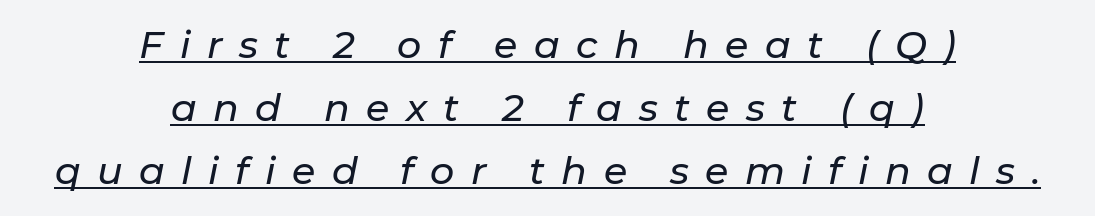
Does the lettering tilt? It does — this is italic. The type is letterspaced generously, with wide tracking. Character widths vary here, with narrow letters taking less room than wide ones. A typographer would call this underscored text. This sample keeps an unexceptional amount of space between lines. Neither beginnings nor endings align; midpoints do.
